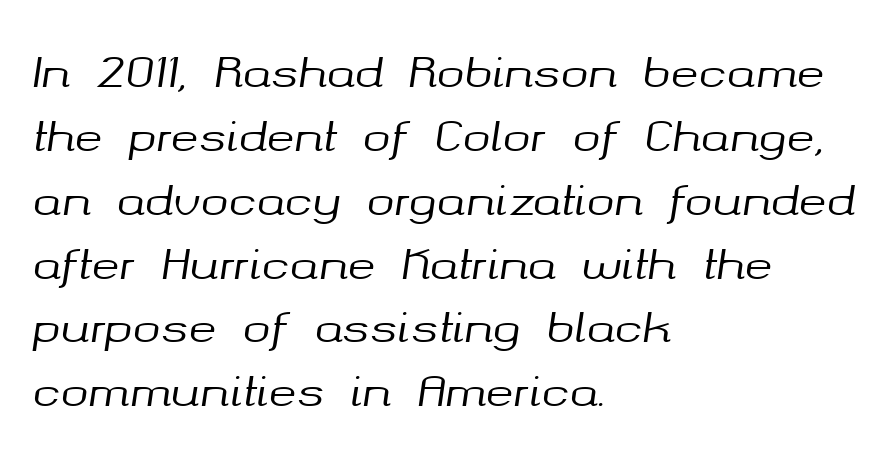
Unmarked baselines from the first word to the last. A typesetter would call this proportional, since set widths differ per character. Horizontally, the lines are justified to the leading edge only. Baseline-to-baseline distance is the conventional proportion of letter height. No extra tracking has been applied to these lines.
